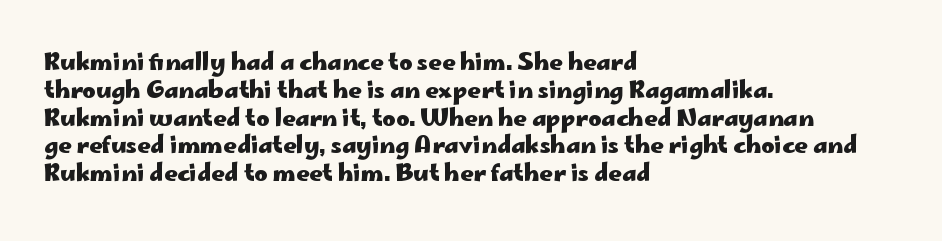
Short and long lines alike share a common starting point at left. Unlike italic type, these characters show no tilt at all. The passage shown is emphatically bold. The face used here is rendered with its standard letterfit. The space beneath each line is pristine and unruled.
